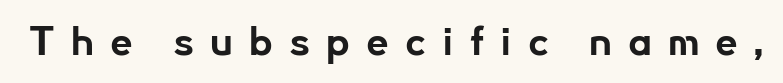
The image shows 40 px bold sans-serif type, upright; set unusually wide letter spacing (+0.4 em), not underlined; low stroke contrast and a small x-height.
